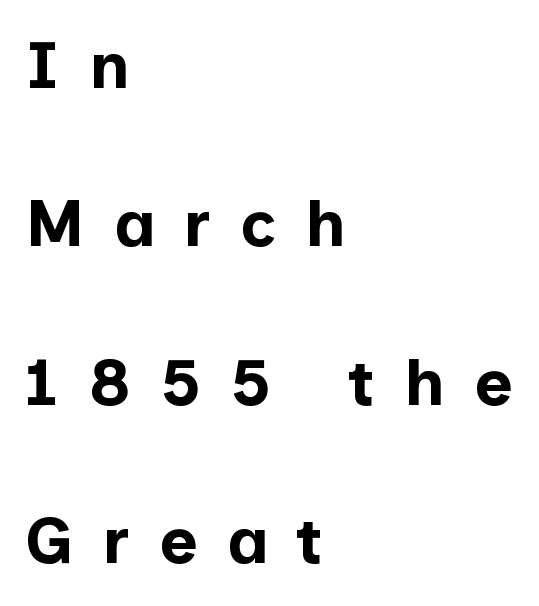
{"serif": "no", "italic": "no", "bold": "yes", "weight": "bold", "width": "normal", "stroke_contrast": "low", "x_height": "medium", "monospaced": "no", "underline": "no", "align": "left", "line_spacing": "loose", "line_spacing_ratio": 2.4, "letter_spacing": "wide", "letter_spacing_em": 0.44, "glyph_px": 66}
